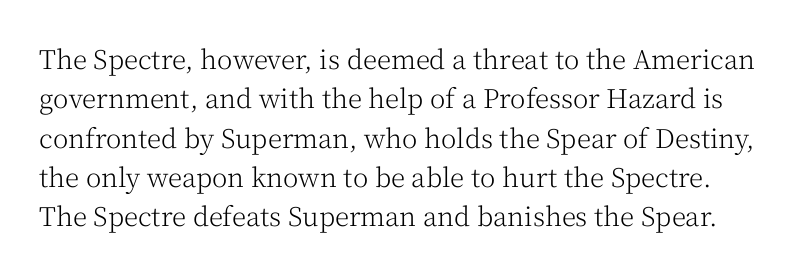
No heavy texture on the line: the type isn't bold. A bare baseline throughout the passage. When letters stand straight like this, we call the style roman or upright. Default kerning and tracking; the words read as compact shapes. The space between consecutive lines is moderate.
